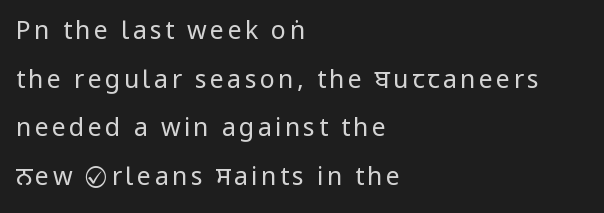
Q: Is the text bold? A: No.
Q: Is the text italic (slanted)? A: No, it is upright.
Q: Is the text underlined? A: No.
Q: How is the paragraph aligned? A: Left-aligned.
Q: Is the spacing between lines tight, normal or loose? A: Loose.
